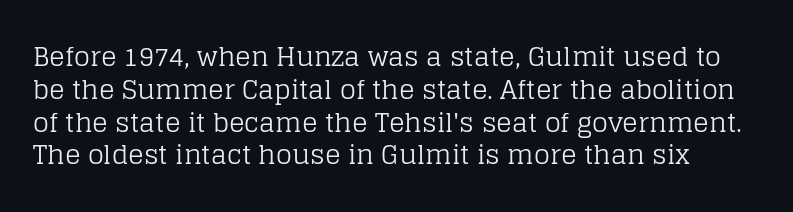
{"italic": "no", "bold": "no", "underline": "no", "line_spacing": "normal", "line_spacing_ratio": 1.26, "letter_spacing": "normal", "letter_spacing_em": 0.0, "glyph_px": 26}
